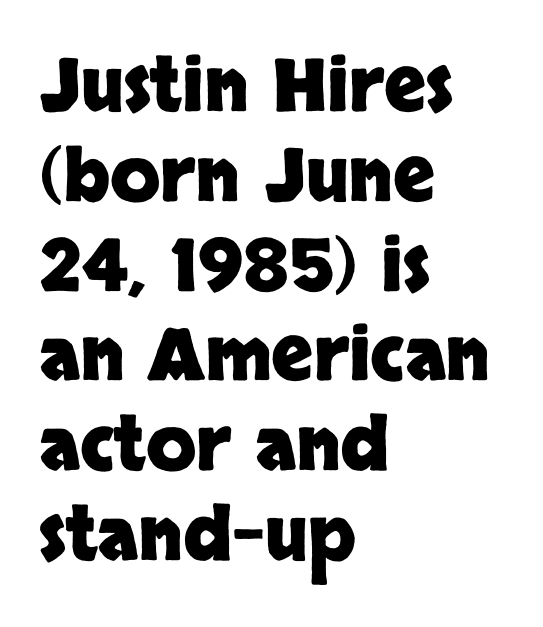
What kind of face is this? One without serifs — a sans. Looks like regular typesetting: each glyph gets only the width it needs. Tracking value appears to be zero — textbook default spacing. The specimen omits any rule beneath the text block's lines. Compared with a centered layout, this one pins lines to the left instead.
